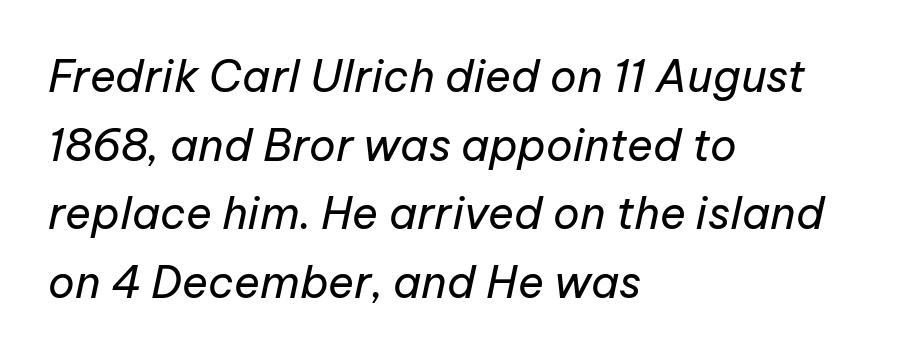
The image shows 44 px regular-weight type, italic (leaning right); set left-aligned, normal line spacing (1.56x), normal letter spacing, not underlined; low stroke contrast and a medium x-height.
